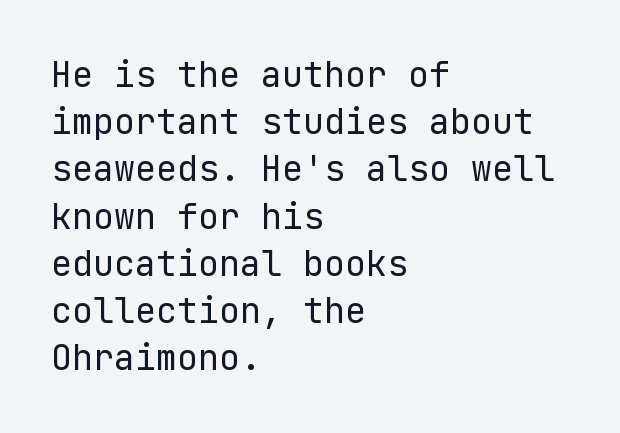
{"serif": "no", "italic": "no", "bold": "no", "weight": "regular", "width": "normal", "stroke_contrast": "low", "x_height": "medium", "underline": "no", "align": "left", "line_spacing": "normal", "line_spacing_ratio": 1.35, "letter_spacing": "normal", "letter_spacing_em": 0.0, "glyph_px": 35}
